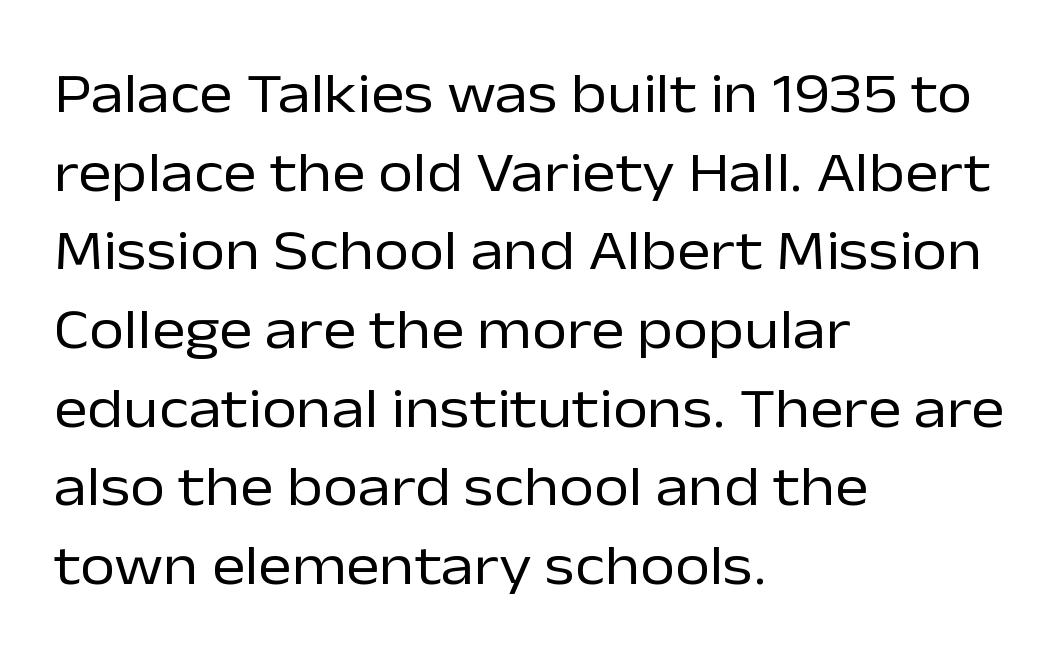
Horizontal bands of white between lines are of average thickness. This rendering leaves character spacing at its baseline value. The paragraph has a hard left edge and a soft right edge. If you drew a line through each stem, it would be perfectly vertical.
